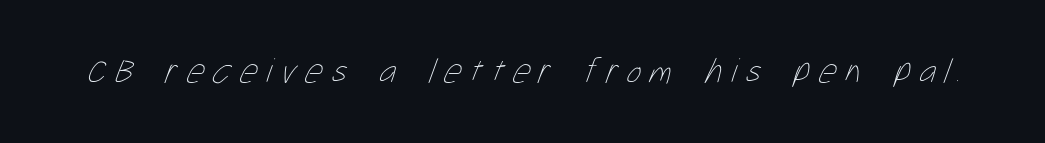
{"bold": "no", "weight": "thin", "width": "condensed", "stroke_contrast": "low", "x_height": "medium", "monospaced": "no", "underline": "no", "letter_spacing": "wide", "letter_spacing_em": 0.25, "glyph_px": 35}
